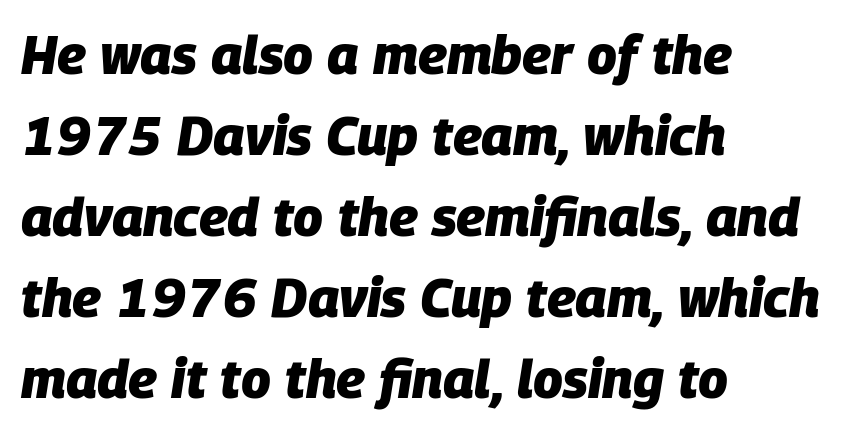
{"italic": "yes", "lean": "right", "slant_degrees": 9, "bold": "yes", "weight": "heavy", "width": "normal", "stroke_contrast": "low", "x_height": "large", "monospaced": "no", "underline": "no", "align": "left", "line_spacing": "normal", "line_spacing_ratio": 1.5, "letter_spacing": "normal", "letter_spacing_em": 0.0, "glyph_px": 54}
